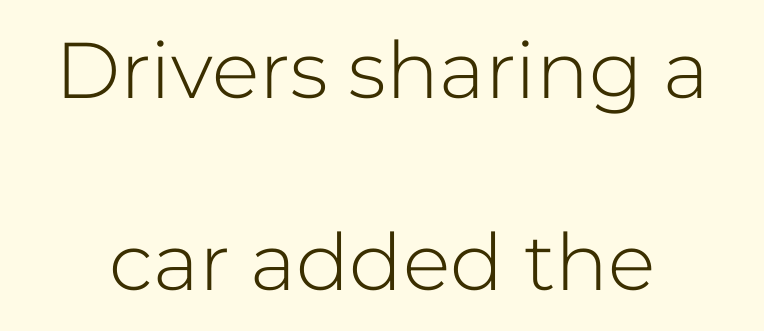
{"serif": "no", "italic": "no", "bold": "no", "weight": "light", "width": "normal", "stroke_contrast": "low", "x_height": "medium", "monospaced": "no", "underline": "no", "line_spacing": "loose", "line_spacing_ratio": 2.43, "letter_spacing": "normal", "letter_spacing_em": 0.0, "glyph_px": 79}
